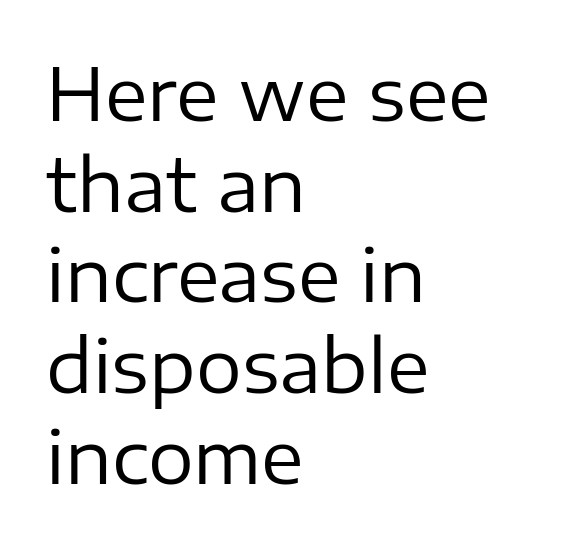
{"serif": "no", "italic": "no", "bold": "no", "weight": "regular", "width": "normal", "stroke_contrast": "low", "x_height": "medium", "monospaced": "no", "underline": "no", "align": "left", "line_spacing": "normal", "line_spacing_ratio": 1.26, "letter_spacing": "normal", "letter_spacing_em": 0.0, "glyph_px": 72}
